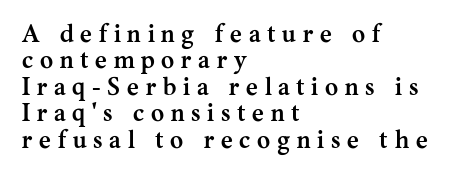
{"italic": "no", "bold": "yes", "underline": "no", "align": "left", "line_spacing": "tight", "line_spacing_ratio": 1.06, "letter_spacing": "wide", "letter_spacing_em": 0.27, "glyph_px": 25}
